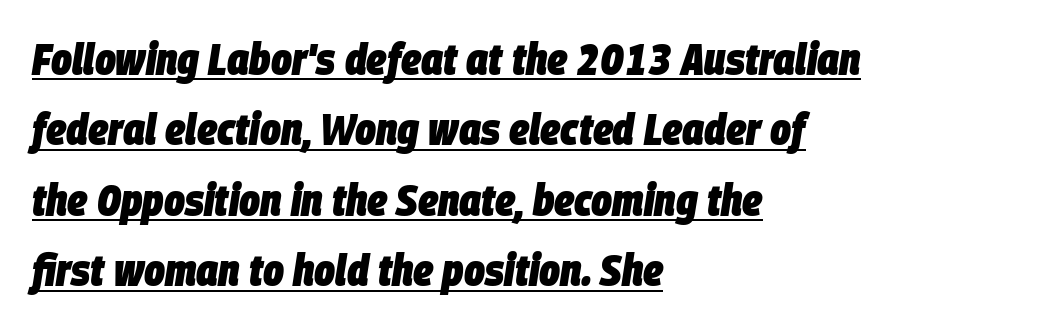
The image shows 44 px heavy, condensed type, italic (leaning right); set left-aligned, normal line spacing (1.6x), normal letter spacing, underlined; low stroke contrast and a large x-height.
